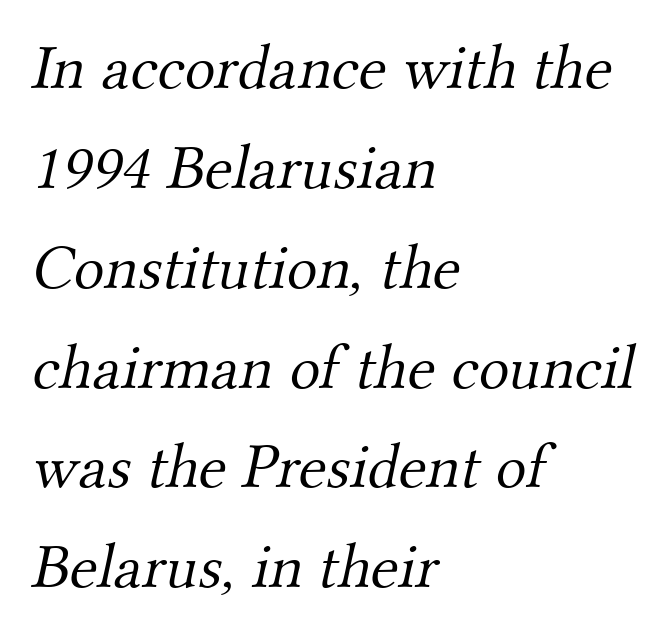
Q: Is the text bold? A: No.
Q: Is the typeface a serif or a sans-serif typeface? A: Serif.
Q: Is the text underlined? A: No.
Q: How is the paragraph aligned? A: Left-aligned.
Q: Is the spacing between letters normal or unusually wide? A: Normal.
Q: Is the spacing between lines tight, normal or loose? A: Normal.
Q: Width (condensed, normal, or wide)? A: Normal.
Q: Stroke contrast? A: Medium.
Q: x-height? A: Small.
Q: Monospaced? A: No.
